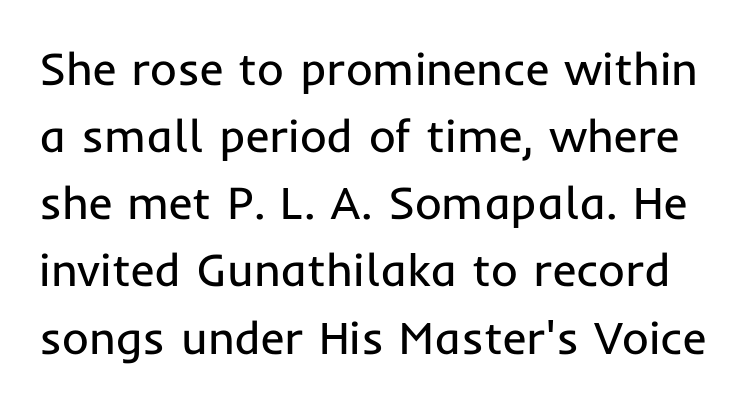
Q: Is the text bold? A: No.
Q: Is the text italic (slanted)? A: No, it is upright.
Q: Is the typeface a serif or a sans-serif typeface? A: Sans-serif.
Q: Is the text underlined? A: No.
Q: Is the spacing between letters normal or unusually wide? A: Normal.
Q: Is the spacing between lines tight, normal or loose? A: Normal.
Q: Width (condensed, normal, or wide)? A: Normal.
Q: Stroke contrast? A: Low.
Q: x-height? A: Medium.
Q: Monospaced? A: No.
